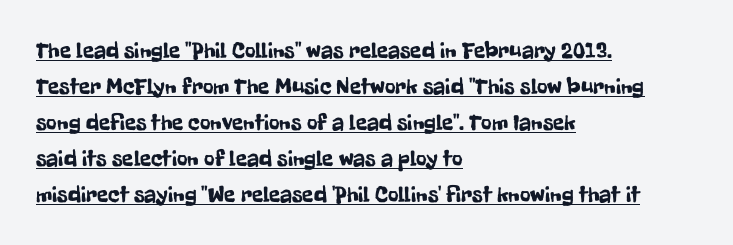
Quick note: not italic, upright. Like a heading marked for emphasis, these lines bear an underscore. Nothing unusual about the tracking: characters are spaced as the font intends. Notice how descenders clear the ascenders below comfortably — that's standard leading.
